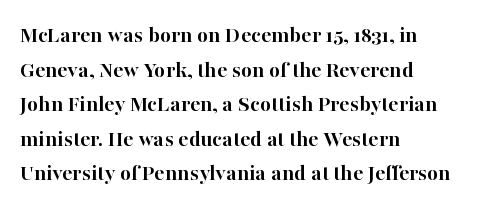
Q: Is the text bold? A: Yes.
Q: Is the text italic (slanted)? A: No, it is upright.
Q: Is the text underlined? A: No.
Q: How is the paragraph aligned? A: Left-aligned.
Q: Is the spacing between letters normal or unusually wide? A: Normal.
Q: Is the spacing between lines tight, normal or loose? A: Normal.
